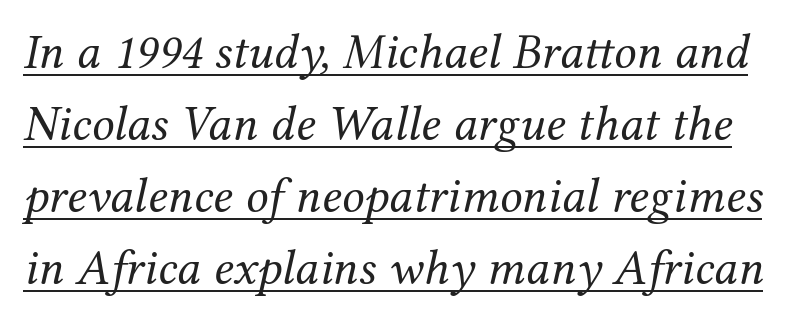
{"serif": "yes", "italic": "yes", "lean": "right", "slant_degrees": 12, "bold": "no", "weight": "regular", "width": "normal", "stroke_contrast": "medium", "x_height": "medium", "monospaced": "no", "underline": "yes", "line_spacing": "normal", "line_spacing_ratio": 1.44, "letter_spacing": "normal", "letter_spacing_em": 0.0, "glyph_px": 50}
